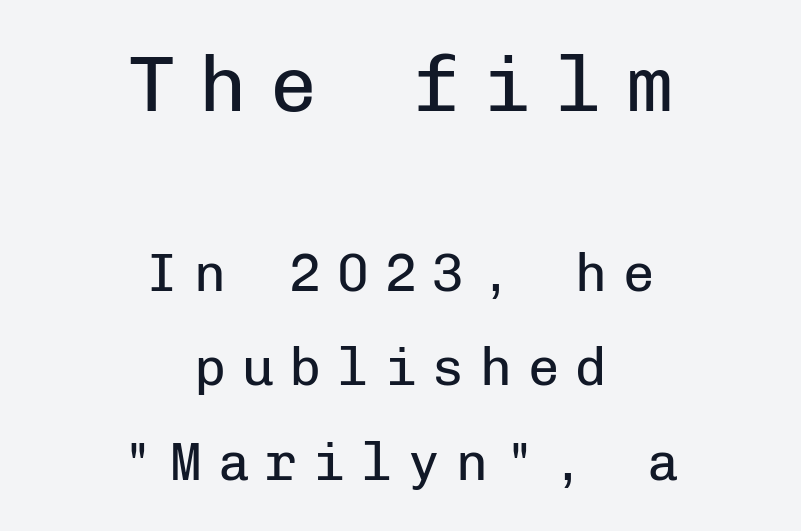
The image shows 79 px regular-weight sans-serif type, upright, monospaced; set centered, line spacing 1.79x, unusually wide letter spacing (+0.3 em), not underlined; the first (top) block is 1.49x larger; low stroke contrast and a medium x-height.
